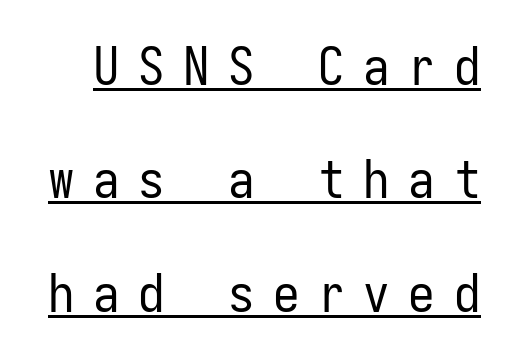
{"serif": "no", "italic": "no", "bold": "no", "weight": "regular", "width": "condensed", "stroke_contrast": "low", "x_height": "medium", "monospaced": "yes", "underline": "yes", "line_spacing": "loose", "line_spacing_ratio": 2.14, "letter_spacing": "wide", "letter_spacing_em": 0.35, "glyph_px": 53}
